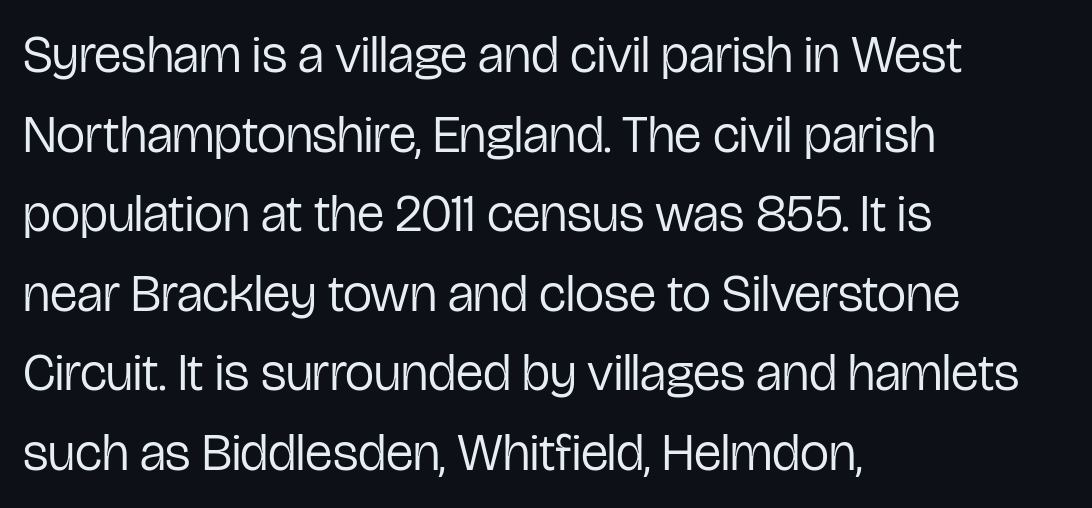
This is roman type, the default non-slanted kind. Bare-footed words on every line. Weight: not bold — regular or lighter. Varying glyph widths throughout — classic text-font behaviour. The text was rendered using a sans face with plain stroke endings. Each line starts at the same left margin while the right side varies.
